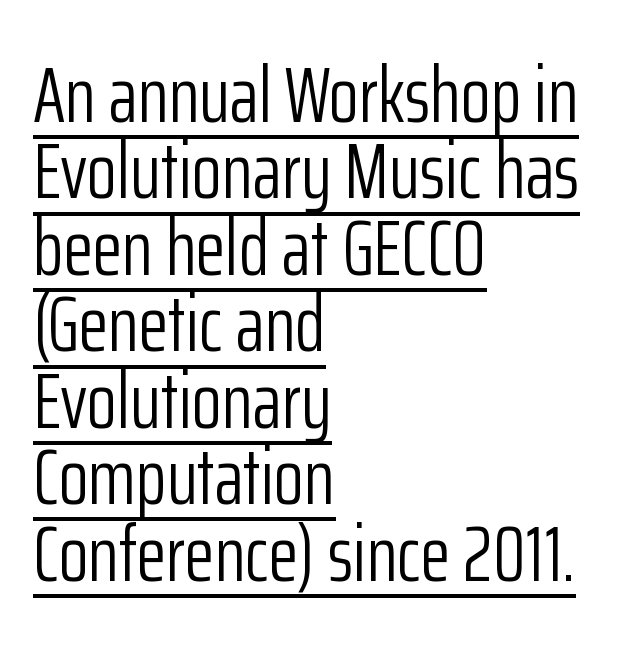
The image shows 78 px light, condensed sans-serif type, upright; set left-aligned, tight line spacing (0.98x), normal letter spacing, underlined; low stroke contrast and a medium x-height.
